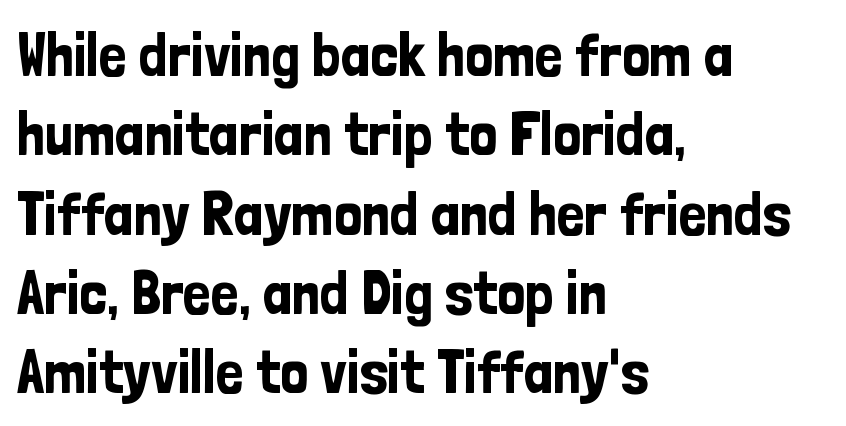
Q: Is the text italic (slanted)? A: No, it is upright.
Q: Is the typeface a serif or a sans-serif typeface? A: Sans-serif.
Q: Is the text underlined? A: No.
Q: How is the paragraph aligned? A: Left-aligned.
Q: Is the spacing between letters normal or unusually wide? A: Normal.
Q: Is the spacing between lines tight, normal or loose? A: Normal.
Q: Width (condensed, normal, or wide)? A: Condensed.
Q: Stroke contrast? A: Low.
Q: x-height? A: Medium.
Q: Monospaced? A: No.
